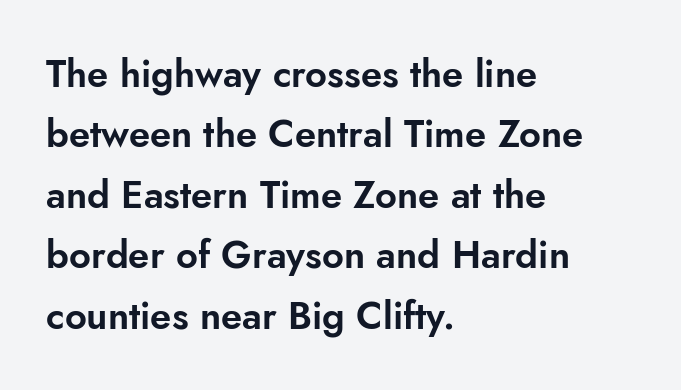
{"serif": "no", "italic": "no", "width": "normal", "stroke_contrast": "low", "x_height": "small", "monospaced": "no", "underline": "no", "align": "left", "line_spacing": "normal", "line_spacing_ratio": 1.59, "letter_spacing": "normal", "letter_spacing_em": 0.0, "glyph_px": 38}
